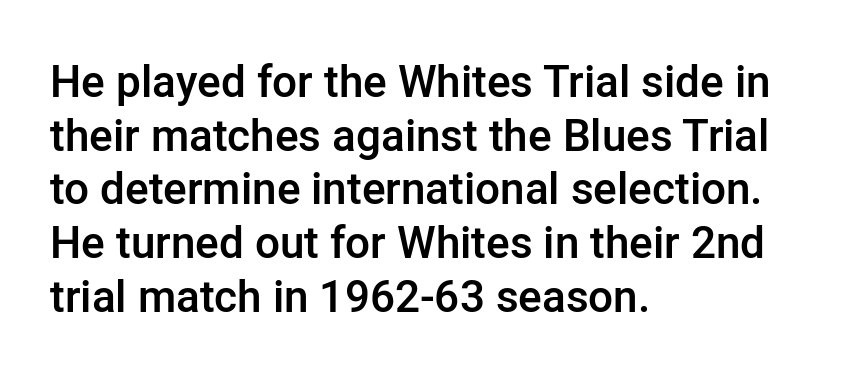
The image shows 44 px semibold sans-serif type, upright; set left-aligned, line spacing 1.22x, normal letter spacing, not underlined; low stroke contrast and a medium x-height.
